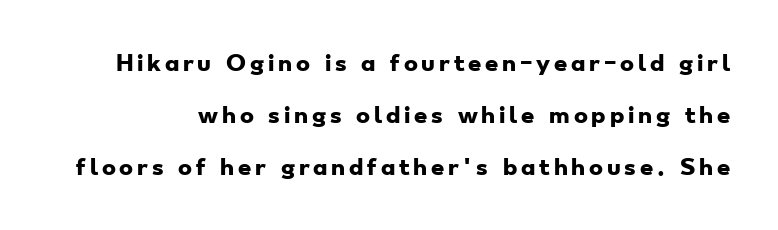
Reading down the column, the eye jumps a long way to each next line. The foot of each line stays bare and open. Strokes here are thick enough to call this a true bold.
